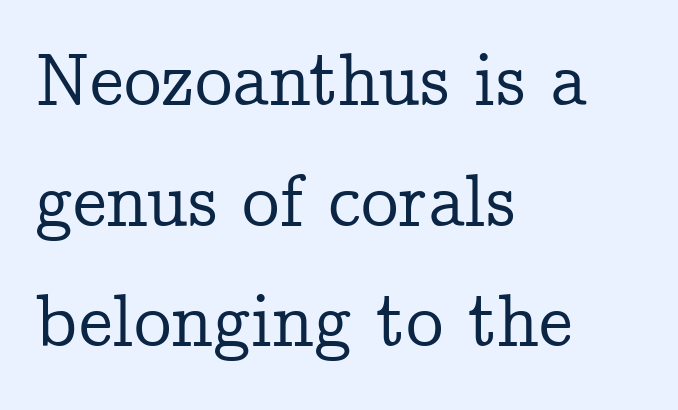
Varying glyph widths throughout — classic text-font behaviour. A normal amount of white space separates one row of letters from the next. Caption: standard tracking, unaltered. Italic? Not at all — the glyphs are vertical. Type without underlining. Left-aligned paragraph, ragged on the right.
